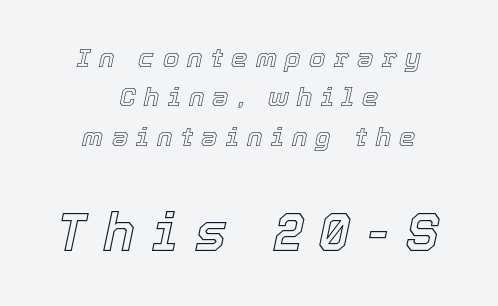
Q: Is the text italic (slanted)? A: Yes, it leans right by about 12 degrees.
Q: Is the text underlined? A: No.
Q: How is the paragraph aligned? A: Centered.
Q: Is the spacing between letters normal or unusually wide? A: Unusually wide.
Q: Is the spacing between lines tight, normal or loose? A: Normal.
Q: Which block of text is set in a larger size, the first (top) or the second (bottom)? A: The second (bottom) one.
Q: Width (condensed, normal, or wide)? A: Normal.
Q: x-height? A: Medium.
Q: Monospaced? A: No.
